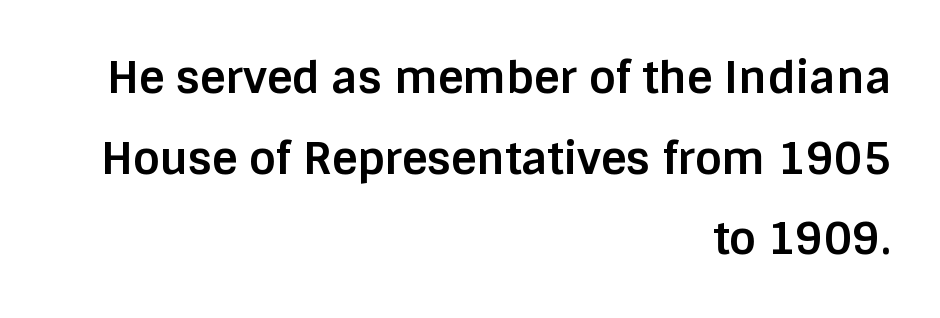
The image shows 44 px bold sans-serif type, upright; set right-aligned, line spacing 1.83x, normal letter spacing, not underlined; low stroke contrast and a large x-height.
